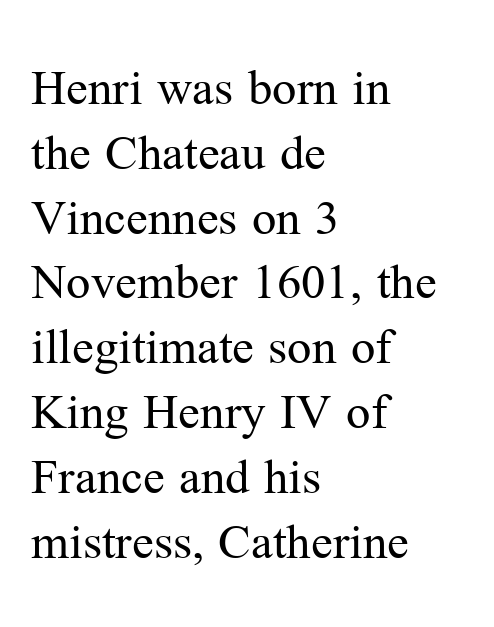
The image shows 54 px regular-weight serif type, upright; set left-aligned, line spacing 1.2x, normal letter spacing, not underlined; medium stroke contrast and a medium x-height.
